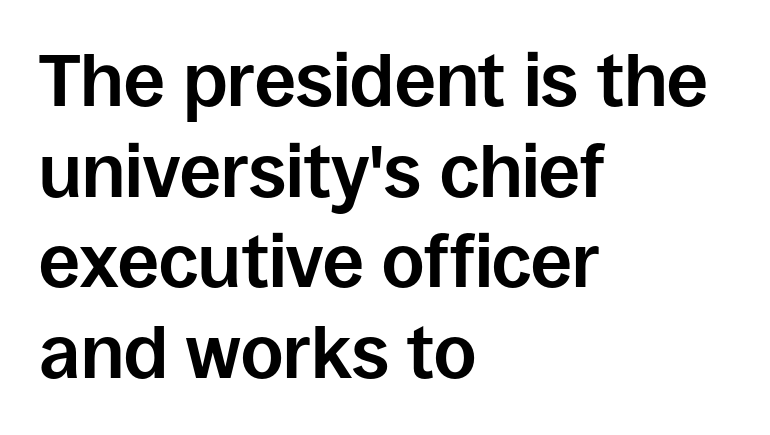
Every character sits straight up, as roman type does. A typesetter would call this zero additional tracking. Descenders are the only things crossing below the line. Heavy, bold letterforms. Each letter keeps its own natural width here, so spacing adapts to shape. Nope, no serifs anywhere on these letters.
